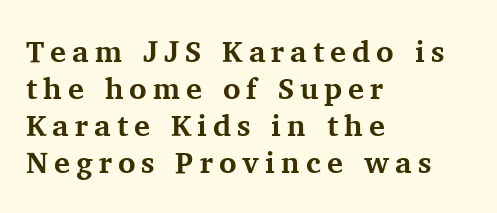
{"serif": "yes", "italic": "no", "bold": "yes", "weight": "bold", "width": "normal", "stroke_contrast": "medium", "x_height": "medium", "monospaced": "no", "underline": "no", "align": "left", "line_spacing_ratio": 1.23, "letter_spacing": "wide", "letter_spacing_em": 0.2, "glyph_px": 30}
